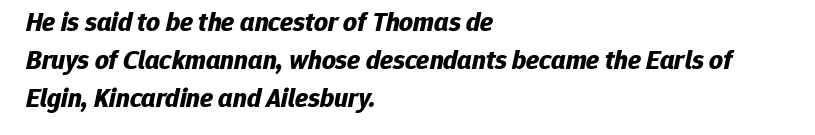
{"italic": "yes", "lean": "right", "slant_degrees": 12, "bold": "yes", "underline": "no", "align": "left", "line_spacing": "normal", "line_spacing_ratio": 1.4, "letter_spacing": "normal", "letter_spacing_em": 0.0, "glyph_px": 27}
